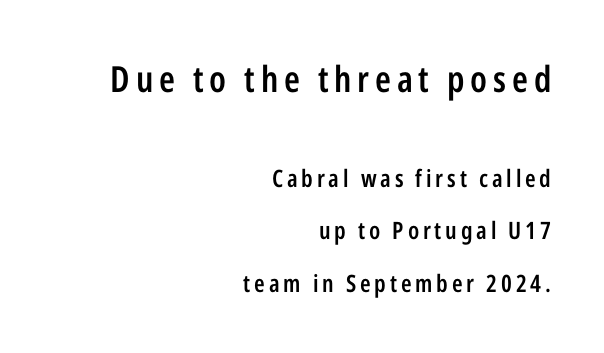
{"serif": "no", "italic": "no", "bold": "semi", "weight": "semibold", "width": "condensed", "stroke_contrast": "low", "x_height": "medium", "monospaced": "no", "underline": "no", "align": "right", "line_spacing": "loose", "line_spacing_ratio": 2.19, "larger_block": "first", "size_ratio": 1.5, "glyph_px": 36}
